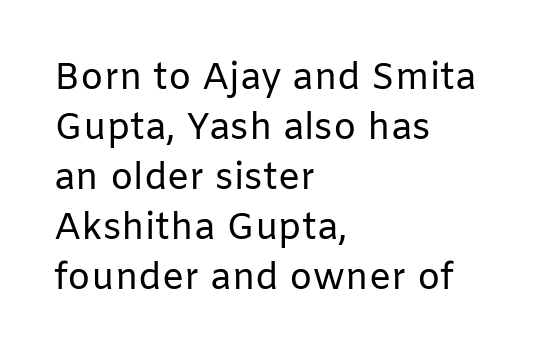
{"serif": "no", "italic": "no", "bold": "no", "weight": "regular", "width": "normal", "stroke_contrast": "low", "x_height": "medium", "monospaced": "no", "underline": "no", "align": "left", "line_spacing": "normal", "line_spacing_ratio": 1.35, "letter_spacing": "normal", "letter_spacing_em": 0.0, "glyph_px": 37}
